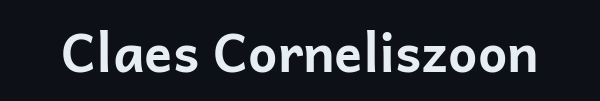
{"serif": "no", "italic": "no", "bold": "yes", "weight": "bold", "width": "normal", "stroke_contrast": "low", "x_height": "medium", "monospaced": "no", "underline": "no", "letter_spacing": "normal", "letter_spacing_em": 0.0, "glyph_px": 52}
